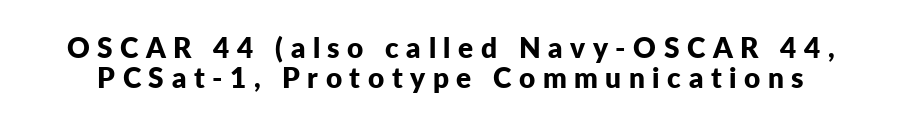
Q: Is the text bold? A: Yes.
Q: Is the text italic (slanted)? A: No, it is upright.
Q: Is the typeface a serif or a sans-serif typeface? A: Sans-serif.
Q: Is the text underlined? A: No.
Q: Is the spacing between letters normal or unusually wide? A: Unusually wide.
Q: Is the spacing between lines tight, normal or loose? A: Tight.
Q: Width (condensed, normal, or wide)? A: Normal.
Q: Stroke contrast? A: Low.
Q: x-height? A: Medium.
Q: Monospaced? A: No.
